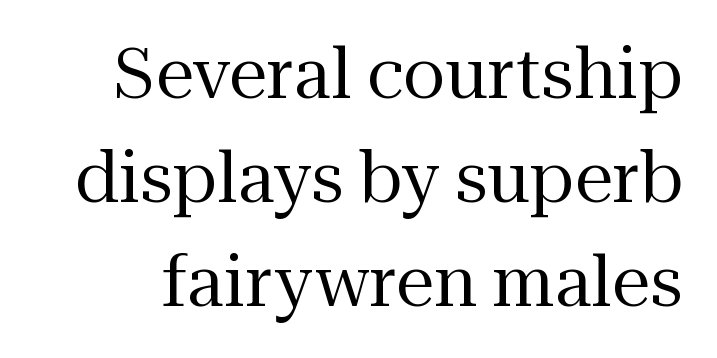
{"serif": "yes", "italic": "no", "bold": "no", "weight": "regular", "width": "normal", "stroke_contrast": "medium", "x_height": "medium", "monospaced": "no", "underline": "no", "line_spacing": "normal", "line_spacing_ratio": 1.51, "letter_spacing": "normal", "letter_spacing_em": 0.0, "glyph_px": 69}
